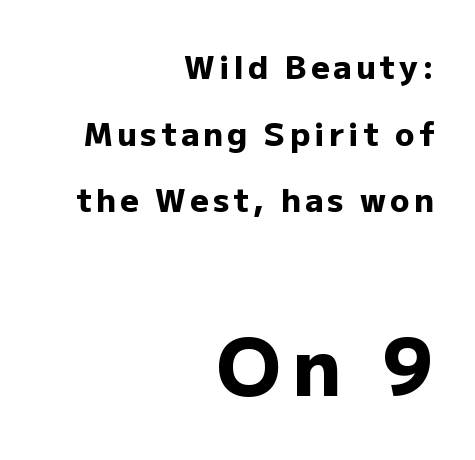
The image shows 79 px heavy sans-serif type, upright; set right-aligned, loose line spacing (2.08x), not underlined; the second (bottom) block is 2.47x larger; low stroke contrast and a medium x-height.
